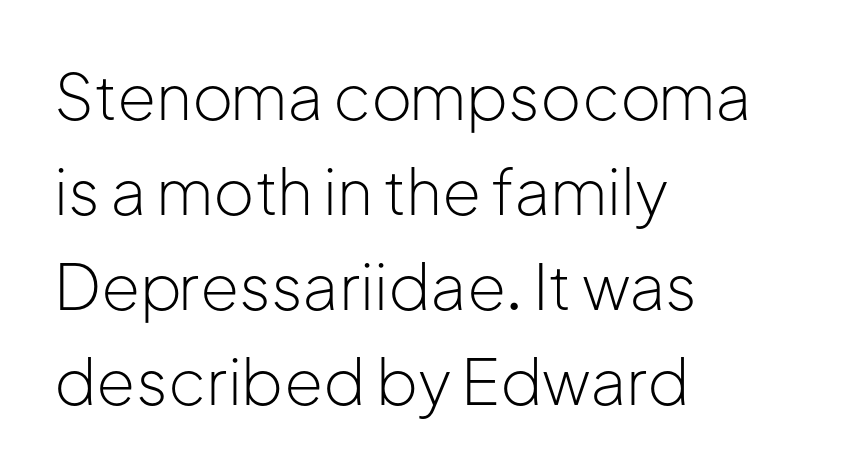
{"serif": "no", "italic": "no", "bold": "no", "weight": "light", "width": "normal", "stroke_contrast": "low", "x_height": "medium", "monospaced": "no", "underline": "no", "align": "left", "line_spacing": "normal", "line_spacing_ratio": 1.51, "letter_spacing": "normal", "letter_spacing_em": 0.0, "glyph_px": 63}
